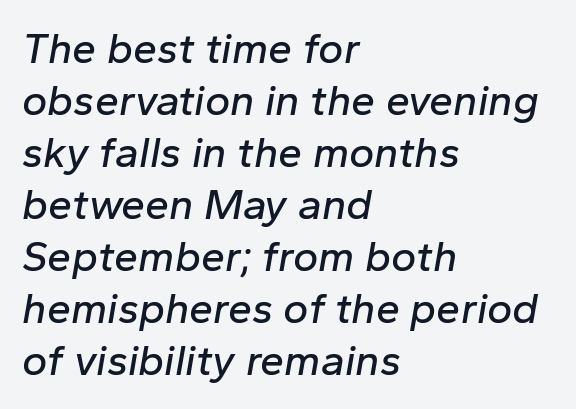
{"italic": "yes", "lean": "right", "slant_degrees": 10, "width": "normal", "stroke_contrast": "low", "x_height": "medium", "monospaced": "no", "underline": "no", "align": "left", "line_spacing_ratio": 1.21, "letter_spacing": "normal", "letter_spacing_em": 0.0, "glyph_px": 43}
